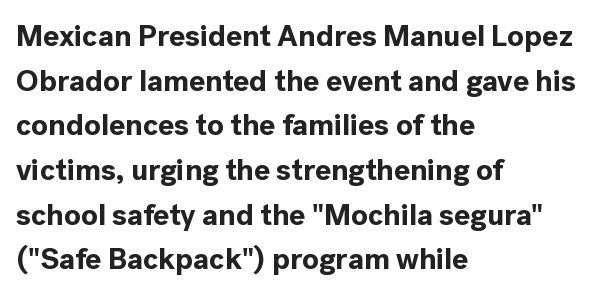
Posture: vertical. The sample has been set heavy, in full bold. You can tell from the bare stems that sans-serif type was used. Each letter keeps its own natural width here, so spacing adapts to shape.
